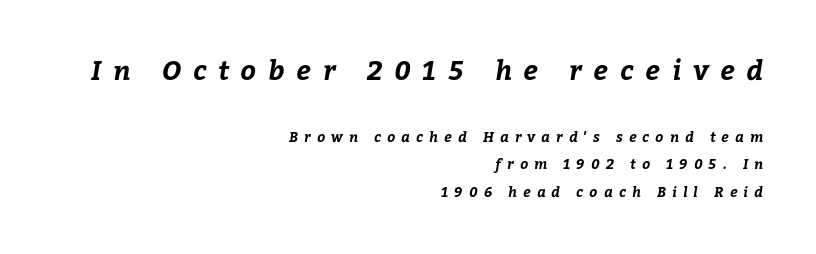
{"bold": "yes", "underline": "no", "align": "right", "line_spacing": "loose", "line_spacing_ratio": 1.97, "letter_spacing": "wide", "letter_spacing_em": 0.44, "larger_block": "first", "size_ratio": 1.93, "glyph_px": 27}
